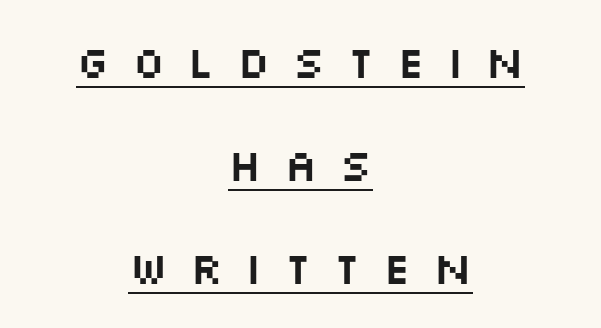
{"serif": "no", "italic": "no", "width": "wide", "stroke_contrast": "medium", "x_height": "large", "monospaced": "no", "underline": "yes", "align": "center", "line_spacing": "loose", "line_spacing_ratio": 2.29, "letter_spacing": "wide", "letter_spacing_em": 0.48, "glyph_px": 45}
